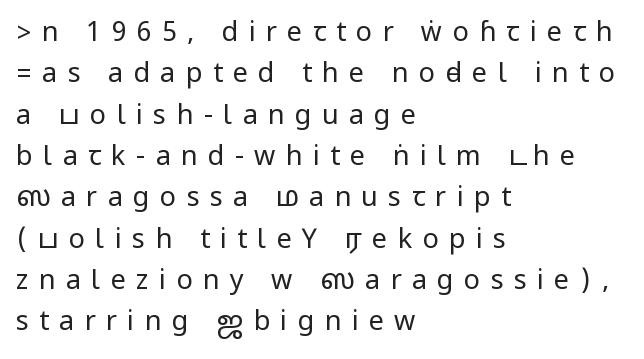
Q: Is the text bold? A: No.
Q: Is the text italic (slanted)? A: No, it is upright.
Q: Is the text underlined? A: No.
Q: How is the paragraph aligned? A: Left-aligned.
Q: Is the spacing between letters normal or unusually wide? A: Unusually wide.
Q: Is the spacing between lines tight, normal or loose? A: Normal.
